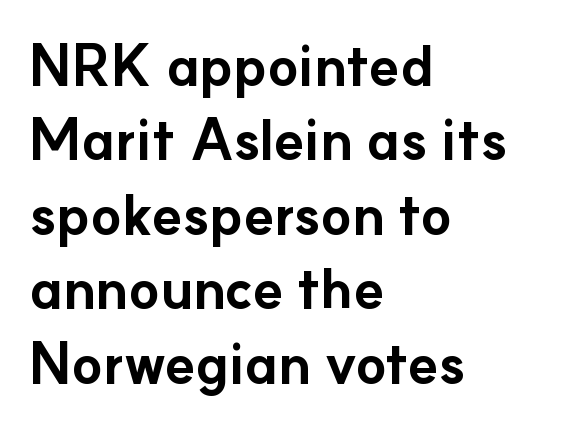
{"serif": "no", "italic": "no", "bold": "yes", "weight": "bold", "width": "normal", "stroke_contrast": "low", "x_height": "small", "monospaced": "no", "underline": "no", "align": "left", "line_spacing": "normal", "line_spacing_ratio": 1.33, "letter_spacing": "normal", "letter_spacing_em": 0.0, "glyph_px": 56}
